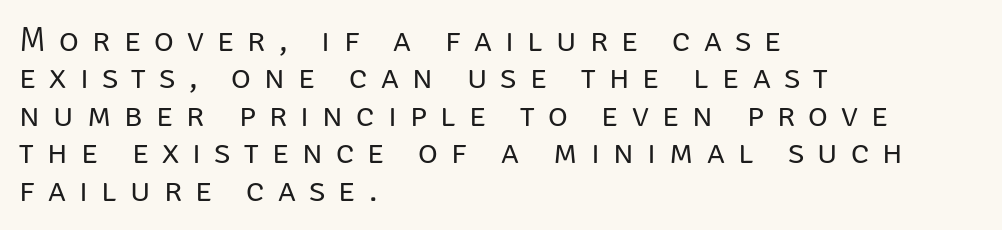
Q: Is the text bold? A: No.
Q: Is the text italic (slanted)? A: No, it is upright.
Q: Is the typeface a serif or a sans-serif typeface? A: Sans-serif.
Q: Is the text underlined? A: No.
Q: How is the paragraph aligned? A: Left-aligned.
Q: Is the spacing between letters normal or unusually wide? A: Unusually wide.
Q: Is the spacing between lines tight, normal or loose? A: Tight.
Q: Width (condensed, normal, or wide)? A: Normal.
Q: Stroke contrast? A: Low.
Q: x-height? A: Large.
Q: Monospaced? A: No.
